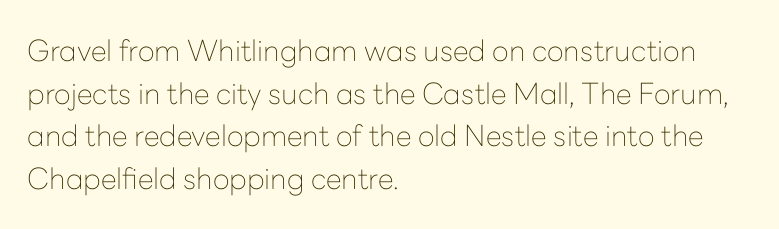
The image shows 29 px thin sans-serif type, upright; set left-aligned, normal line spacing (1.47x), normal letter spacing, not underlined; low stroke contrast and a medium x-height.
